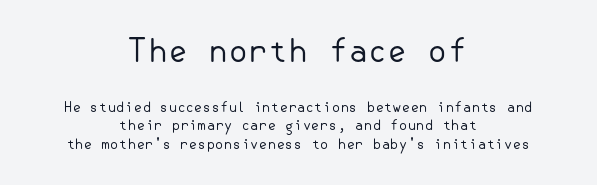
The image shows 32 px regular-weight sans-serif type, upright; set centered, normal line spacing (1.32x), normal letter spacing, not underlined; the first (top) block is 2.29x larger; low stroke contrast and a small x-height.
